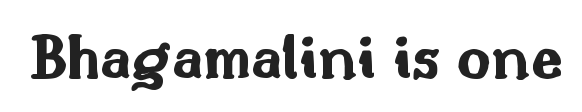
This is the regular roman posture of the typeface. You could not count columns in this text — the font is proportionally spaced. Underline: absent. Set as a true bold cut, around the 700 mark. These lines are composed in type without serifs.
